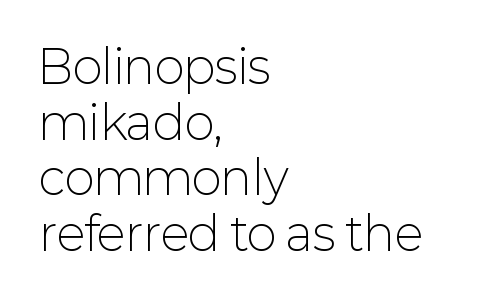
{"serif": "no", "italic": "no", "bold": "no", "weight": "light", "width": "normal", "stroke_contrast": "low", "x_height": "medium", "monospaced": "no", "underline": "no", "align": "left", "line_spacing_ratio": 1.21, "letter_spacing": "normal", "letter_spacing_em": 0.0, "glyph_px": 46}
